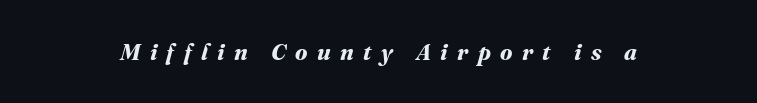
Q: Is the text bold? A: Yes.
Q: Is the text underlined? A: No.
Q: Is the spacing between letters normal or unusually wide? A: Unusually wide.
